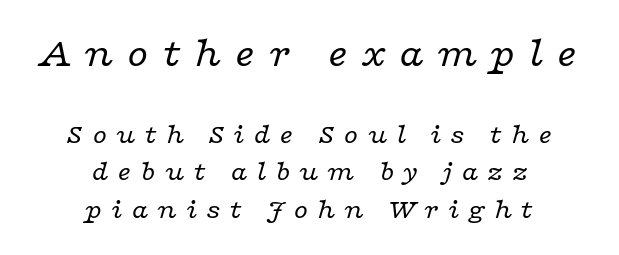
The image shows 43 px regular-weight, wide serif type, italic (leaning right); set centered, normal line spacing (1.29x), unusually wide letter spacing (+0.29 em), not underlined; the first (top) block is 1.48x larger; low stroke contrast and a medium x-height.
